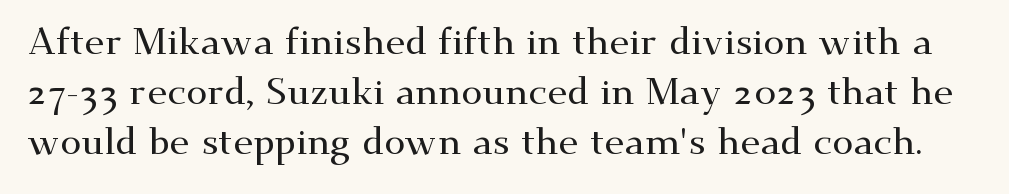
{"serif": "yes", "italic": "no", "width": "wide", "stroke_contrast": "medium", "x_height": "small", "monospaced": "no", "underline": "no", "line_spacing": "normal", "line_spacing_ratio": 1.32, "letter_spacing": "normal", "letter_spacing_em": 0.0, "glyph_px": 38}
